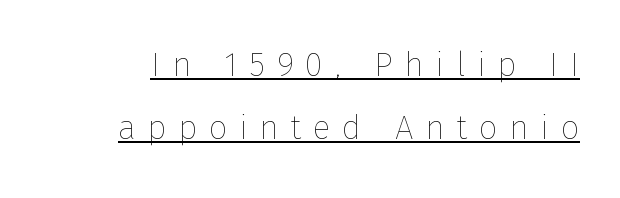
The sample's only ornament is a line tracing under the words. Stroke thickness stays within the range of a standard reading face or lighter. Airy leading. This rendering widens character spacing well past its baseline value.
